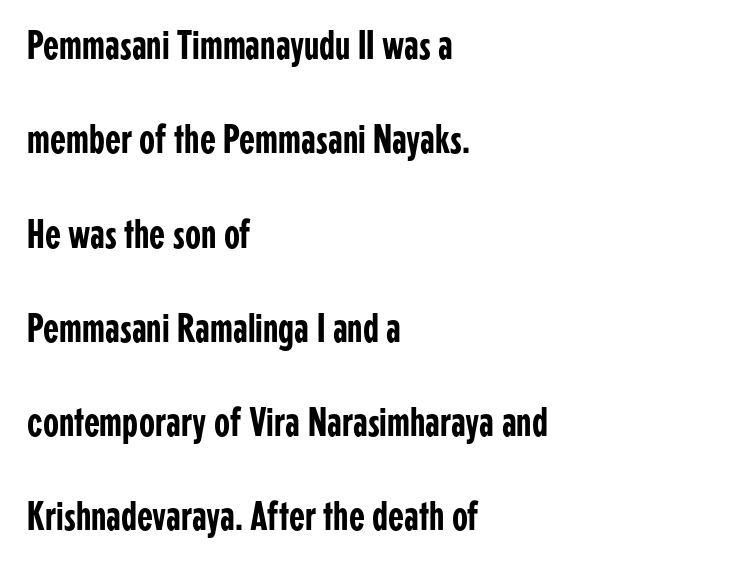
{"serif": "no", "italic": "no", "width": "condensed", "stroke_contrast": "low", "x_height": "medium", "monospaced": "no", "underline": "no", "align": "left", "line_spacing": "loose", "line_spacing_ratio": 2.3, "letter_spacing": "normal", "letter_spacing_em": 0.0, "glyph_px": 41}
